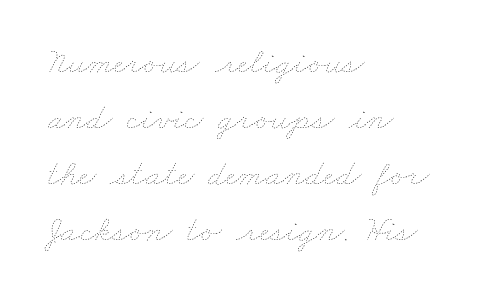
{"bold": "no", "weight": "thin", "width": "wide", "stroke_contrast": "low", "x_height": "small", "monospaced": "no", "underline": "no", "align": "left", "line_spacing": "normal", "line_spacing_ratio": 1.56, "letter_spacing": "normal", "letter_spacing_em": 0.0, "glyph_px": 36}
